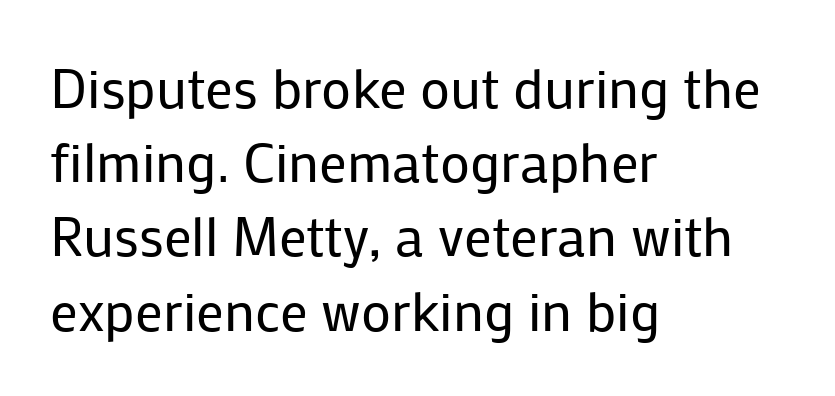
Observe the absence of serifs on each vertical stroke in this sample. Spacing between characters is what you'd get straight out of the box. Character widths vary here, with narrow letters taking less room than wide ones. A quiet, ordinary-to-light weight characterises the typeface. Bare-footed words on every line. Rendered with straight, roman letterforms.
